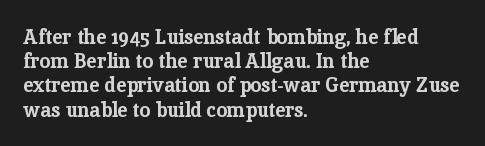
Descenders hang freely into open space. The paragraph has a hard left edge and a soft right edge. It's the straight-up-and-down kind of type. Observe the ordinary spacing: letters are neighbours, not strangers. Weight check: bold — yes, fully.
